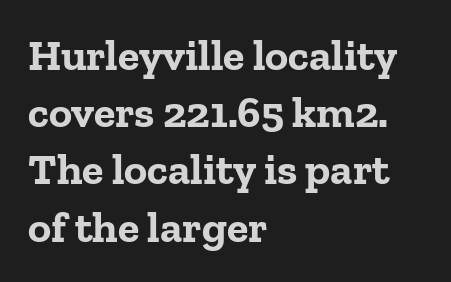
Q: Is the text bold? A: Yes.
Q: Is the text italic (slanted)? A: No, it is upright.
Q: Is the typeface a serif or a sans-serif typeface? A: Serif.
Q: Is the text underlined? A: No.
Q: How is the paragraph aligned? A: Left-aligned.
Q: Is the spacing between letters normal or unusually wide? A: Normal.
Q: Is the spacing between lines tight, normal or loose? A: Normal.
Q: Width (condensed, normal, or wide)? A: Normal.
Q: Stroke contrast? A: Low.
Q: x-height? A: Medium.
Q: Monospaced? A: No.
